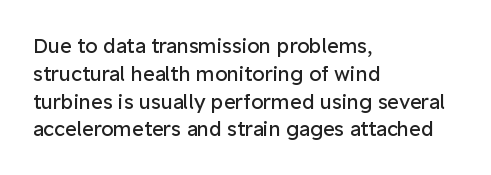
The image shows 20 px text type, upright; set left-aligned, normal line spacing (1.39x), normal letter spacing, not underlined.
